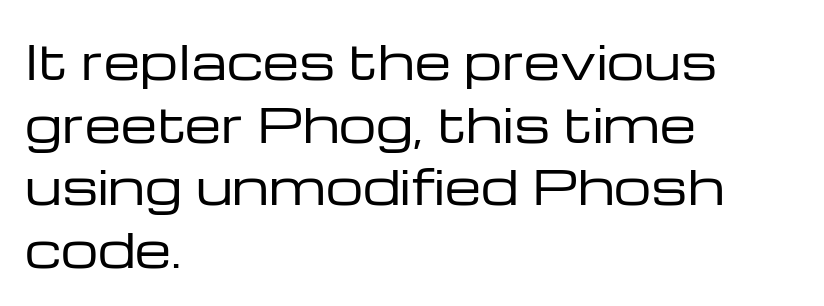
{"serif": "no", "italic": "no", "bold": "no", "weight": "regular", "width": "wide", "stroke_contrast": "low", "x_height": "medium", "monospaced": "no", "underline": "no", "align": "left", "line_spacing": "normal", "line_spacing_ratio": 1.33, "letter_spacing": "normal", "letter_spacing_em": 0.0, "glyph_px": 47}
